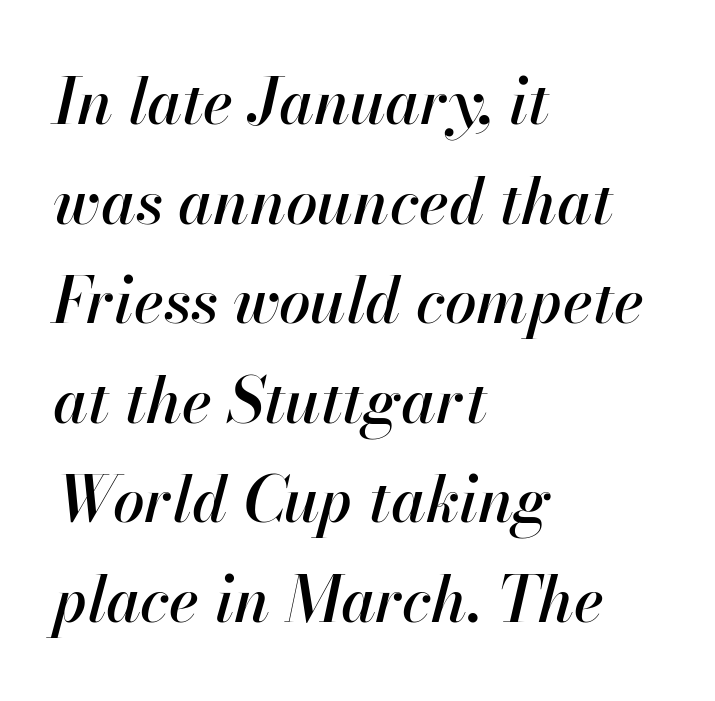
{"italic": "yes", "lean": "right", "slant_degrees": 13, "width": "normal", "stroke_contrast": "high", "x_height": "small", "monospaced": "no", "underline": "no", "align": "left", "line_spacing": "normal", "line_spacing_ratio": 1.58, "letter_spacing": "normal", "letter_spacing_em": 0.0, "glyph_px": 63}
